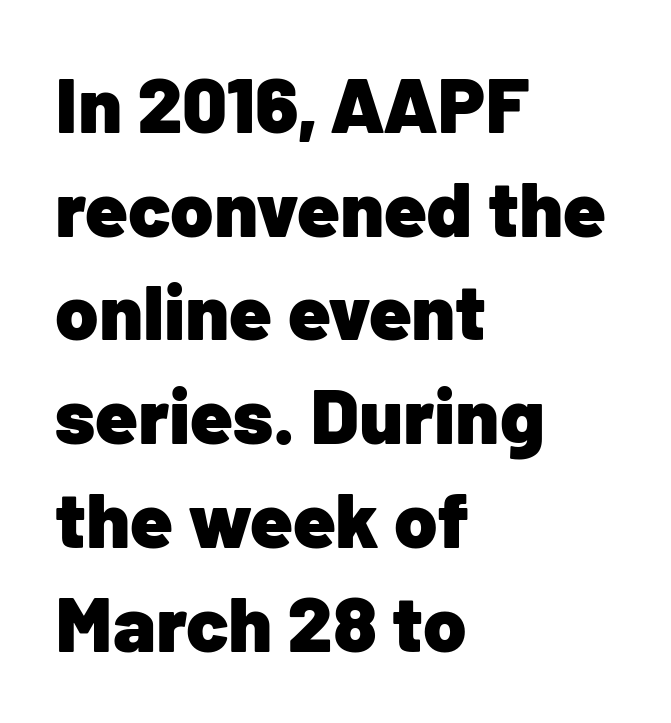
{"serif": "no", "italic": "no", "bold": "yes", "weight": "heavy", "width": "normal", "stroke_contrast": "low", "x_height": "medium", "monospaced": "no", "underline": "no", "align": "left", "line_spacing": "normal", "line_spacing_ratio": 1.33, "letter_spacing": "normal", "letter_spacing_em": 0.0, "glyph_px": 78}
